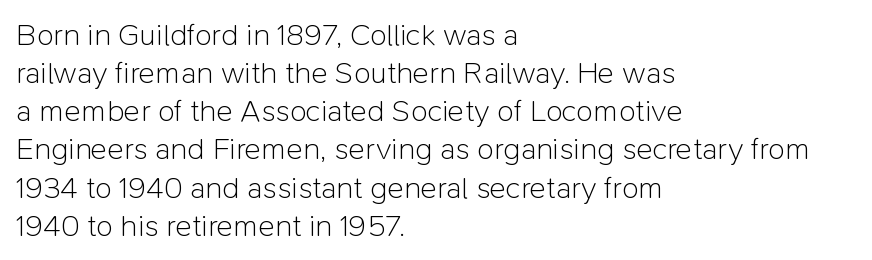
Q: Is the text bold? A: No.
Q: Is the text italic (slanted)? A: No, it is upright.
Q: Is the typeface a serif or a sans-serif typeface? A: Sans-serif.
Q: Is the text underlined? A: No.
Q: How is the paragraph aligned? A: Left-aligned.
Q: Is the spacing between letters normal or unusually wide? A: Normal.
Q: Width (condensed, normal, or wide)? A: Normal.
Q: Stroke contrast? A: Low.
Q: x-height? A: Medium.
Q: Monospaced? A: No.
